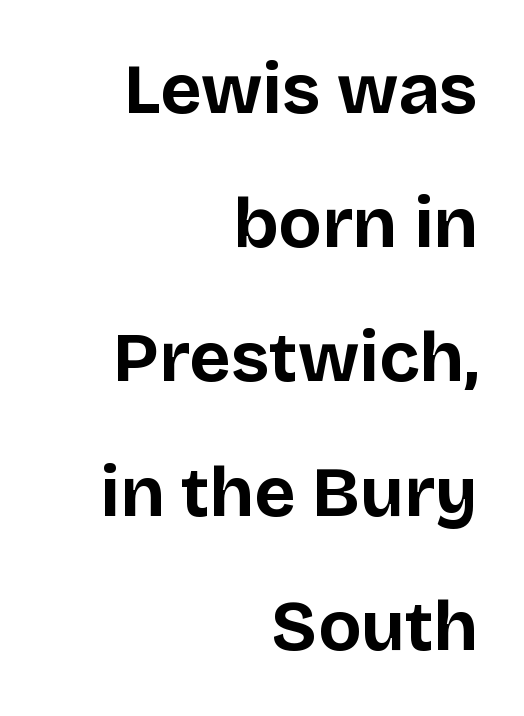
Type without underlining. Unlike a traditional serif, this face leaves its strokes unadorned. Caption: bold face, heavy strokes. This sample uses an upright cut, with every glyph sitting square on the baseline. A typesetter would call this zero additional tracking.
